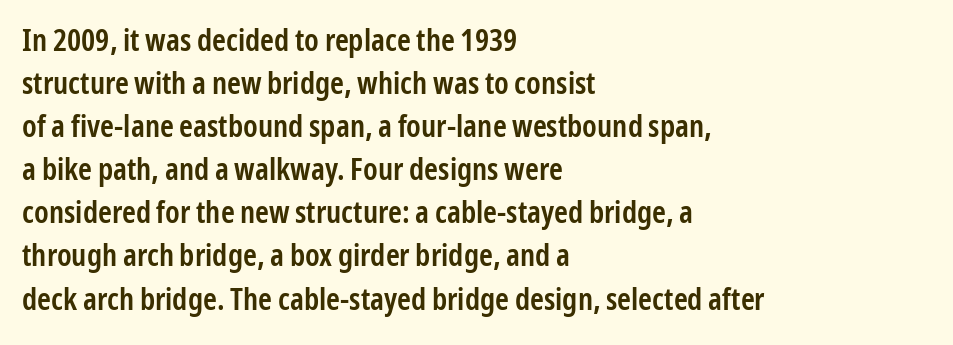
Q: Is the text bold? A: Semi-bold.
Q: Is the text italic (slanted)? A: No, it is upright.
Q: Is the typeface a serif or a sans-serif typeface? A: Sans-serif.
Q: Is the text underlined? A: No.
Q: How is the paragraph aligned? A: Left-aligned.
Q: Is the spacing between letters normal or unusually wide? A: Normal.
Q: Is the spacing between lines tight, normal or loose? A: Normal.
Q: Width (condensed, normal, or wide)? A: Condensed.
Q: Stroke contrast? A: Low.
Q: x-height? A: Medium.
Q: Monospaced? A: No.
